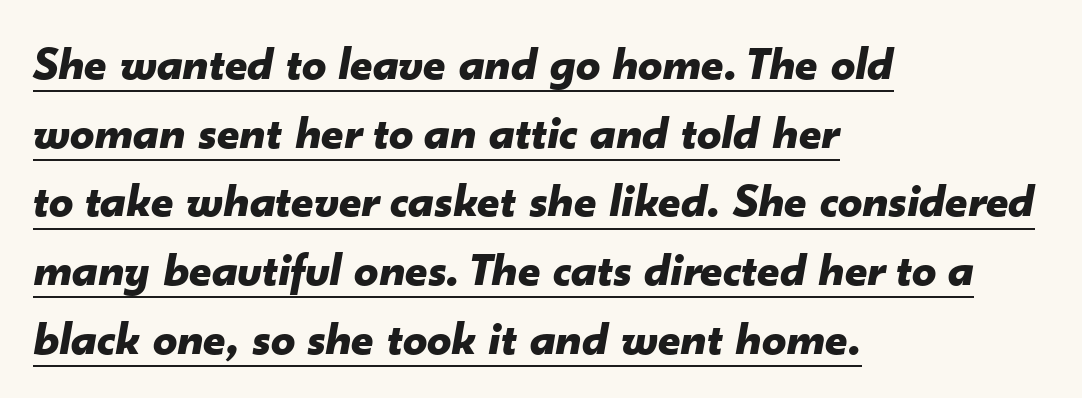
Q: Is the text bold? A: Yes.
Q: Is the text italic (slanted)? A: Yes, it leans right by about 10 degrees.
Q: Is the text underlined? A: Yes.
Q: How is the paragraph aligned? A: Left-aligned.
Q: Is the spacing between letters normal or unusually wide? A: Normal.
Q: Is the spacing between lines tight, normal or loose? A: Normal.
Q: Width (condensed, normal, or wide)? A: Normal.
Q: Stroke contrast? A: Low.
Q: x-height? A: Small.
Q: Monospaced? A: No.
